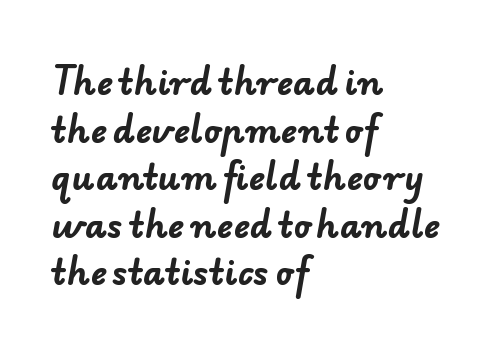
Q: Is the text bold? A: Yes.
Q: Is the typeface a serif or a sans-serif typeface? A: Sans-serif.
Q: Is the text underlined? A: No.
Q: How is the paragraph aligned? A: Left-aligned.
Q: Is the spacing between letters normal or unusually wide? A: Normal.
Q: Is the spacing between lines tight, normal or loose? A: Normal.
Q: Width (condensed, normal, or wide)? A: Normal.
Q: Stroke contrast? A: Low.
Q: x-height? A: Small.
Q: Monospaced? A: No.
